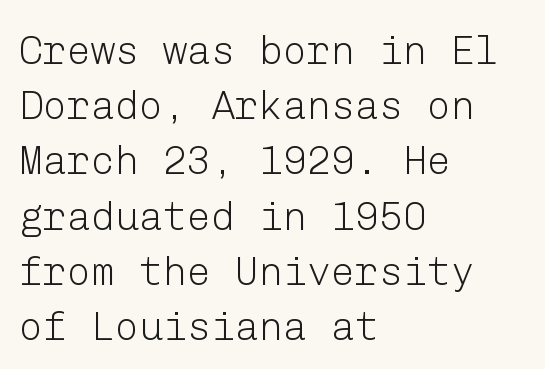
Q: Is the text bold? A: No.
Q: Is the text italic (slanted)? A: No, it is upright.
Q: Is the typeface a serif or a sans-serif typeface? A: Sans-serif.
Q: Is the text underlined? A: No.
Q: How is the paragraph aligned? A: Left-aligned.
Q: Is the spacing between letters normal or unusually wide? A: Normal.
Q: Is the spacing between lines tight, normal or loose? A: Normal.
Q: Width (condensed, normal, or wide)? A: Normal.
Q: Stroke contrast? A: Low.
Q: x-height? A: Medium.
